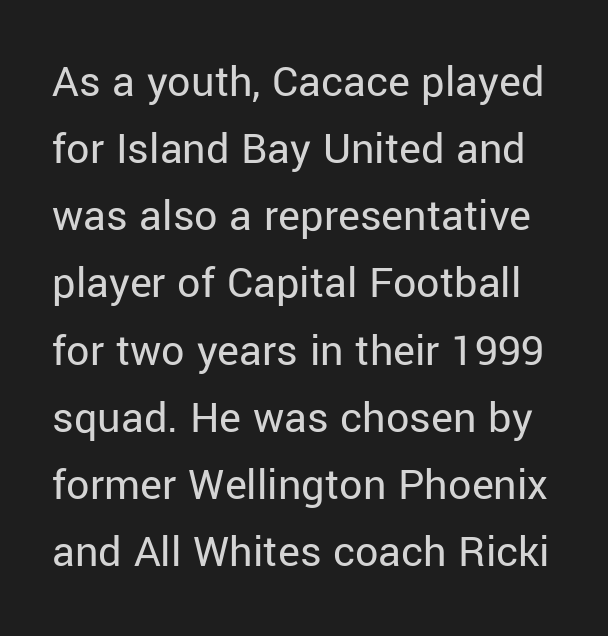
The image shows 46 px regular-weight sans-serif type, upright; set normal line spacing (1.46x), normal letter spacing, not underlined; low stroke contrast and a medium x-height.
